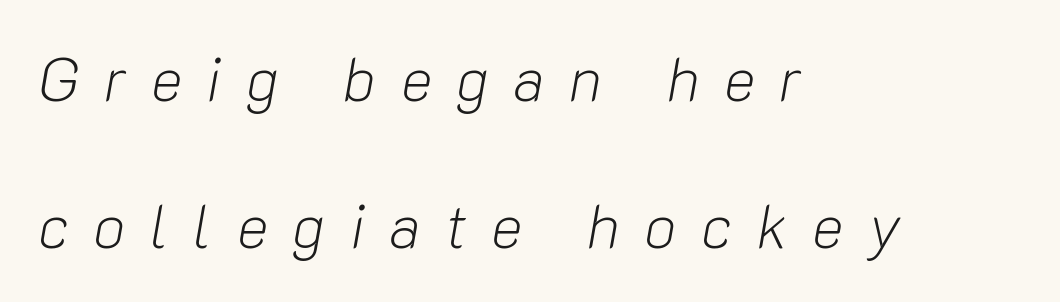
In terms of posture, this sample is oblique. These lines stand farther apart than default settings would place them. The words here are not underlined. These lines stack with their left ends in a neat column.
